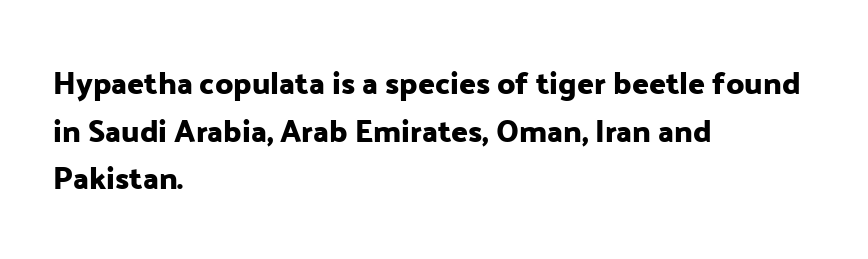
Q: Is the text italic (slanted)? A: No, it is upright.
Q: Is the typeface a serif or a sans-serif typeface? A: Sans-serif.
Q: Is the text underlined? A: No.
Q: How is the paragraph aligned? A: Left-aligned.
Q: Is the spacing between letters normal or unusually wide? A: Normal.
Q: Is the spacing between lines tight, normal or loose? A: Normal.
Q: Width (condensed, normal, or wide)? A: Normal.
Q: Stroke contrast? A: Low.
Q: x-height? A: Medium.
Q: Monospaced? A: No.
